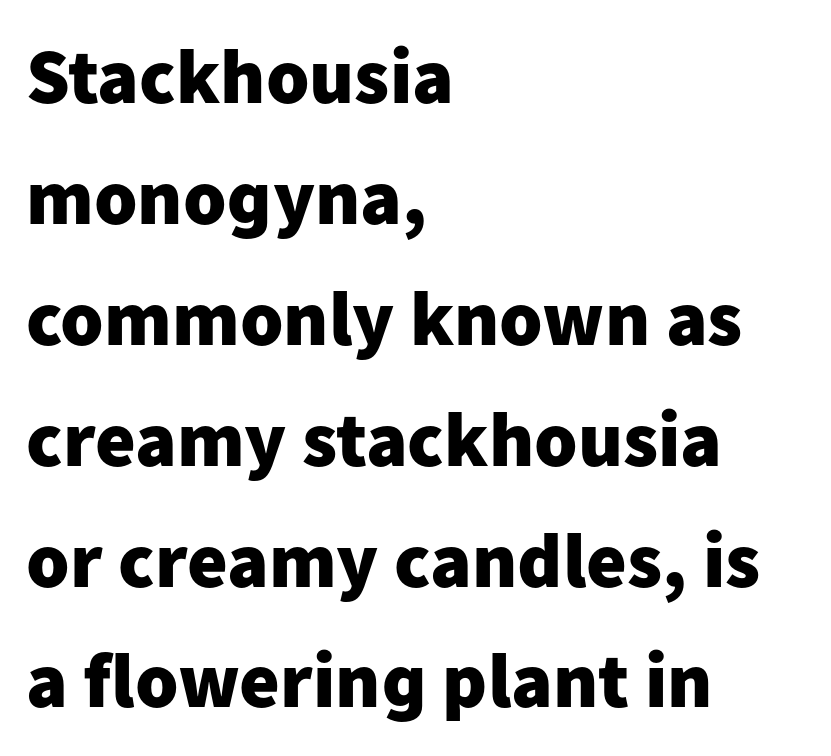
{"serif": "no", "italic": "no", "bold": "yes", "weight": "heavy", "width": "normal", "stroke_contrast": "low", "x_height": "medium", "monospaced": "no", "underline": "no", "align": "left", "line_spacing": "normal", "line_spacing_ratio": 1.55, "letter_spacing": "normal", "letter_spacing_em": 0.0, "glyph_px": 78}
